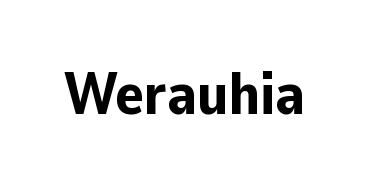
Q: Is the text bold? A: Yes.
Q: Is the text italic (slanted)? A: No, it is upright.
Q: Is the typeface a serif or a sans-serif typeface? A: Sans-serif.
Q: Is the text underlined? A: No.
Q: Is the spacing between letters normal or unusually wide? A: Normal.
Q: Width (condensed, normal, or wide)? A: Normal.
Q: Stroke contrast? A: Low.
Q: x-height? A: Medium.
Q: Monospaced? A: No.
